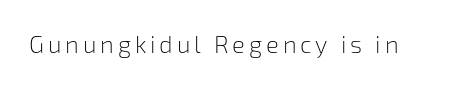
The image shows 24 px text type, upright; set not underlined.
